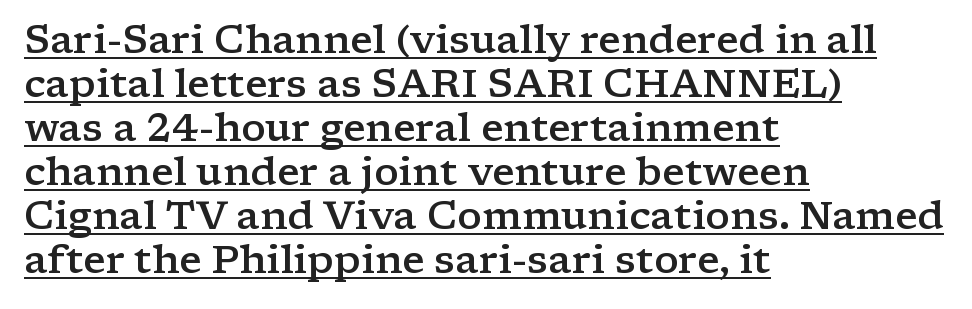
{"serif": "yes", "italic": "no", "bold": "semi", "weight": "semibold", "width": "wide", "stroke_contrast": "low", "x_height": "medium", "monospaced": "no", "underline": "yes", "align": "left", "line_spacing": "tight", "line_spacing_ratio": 1.13, "letter_spacing": "normal", "letter_spacing_em": 0.0, "glyph_px": 39}
